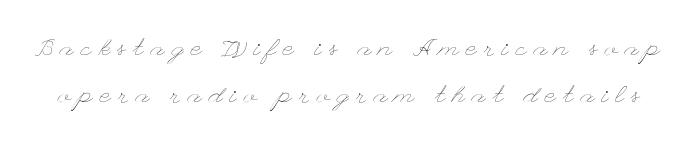
The image shows 24 px text type; set loose line spacing (1.95x), unusually wide letter spacing (+0.3 em), not underlined.
